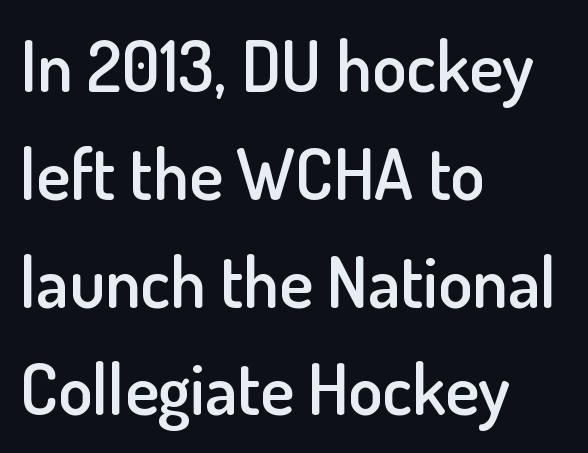
The image shows 70 px semibold sans-serif type, upright; set left-aligned, normal line spacing (1.54x), normal letter spacing, not underlined; low stroke contrast and a small x-height.
